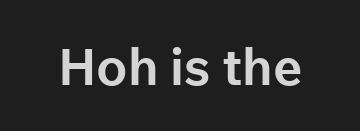
Q: Is the text bold? A: Yes.
Q: Is the text italic (slanted)? A: No, it is upright.
Q: Is the typeface a serif or a sans-serif typeface? A: Sans-serif.
Q: Is the text underlined? A: No.
Q: Is the spacing between letters normal or unusually wide? A: Normal.
Q: Width (condensed, normal, or wide)? A: Normal.
Q: Stroke contrast? A: Low.
Q: x-height? A: Medium.
Q: Monospaced? A: No.
